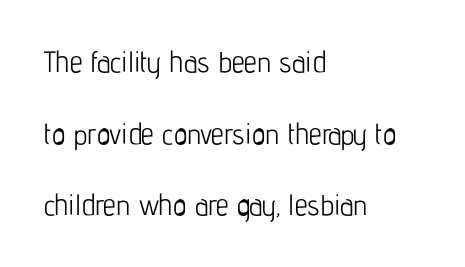
{"serif": "no", "italic": "no", "bold": "no", "weight": "light", "width": "condensed", "stroke_contrast": "low", "x_height": "medium", "monospaced": "no", "underline": "no", "align": "left", "line_spacing": "loose", "line_spacing_ratio": 2.47, "letter_spacing": "normal", "letter_spacing_em": 0.0, "glyph_px": 29}
